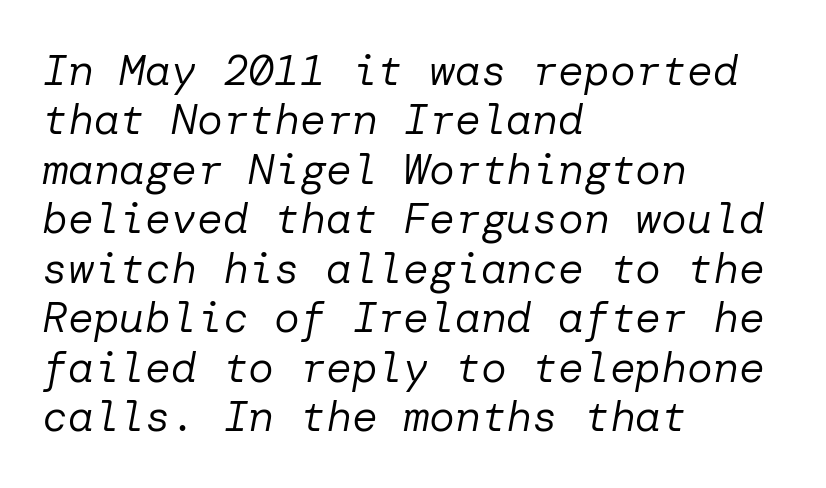
The letters sit at their default tracking, neither squeezed nor spread. Layout note: lines flush left. You could barely slide anything between these rows. Honestly, there is no underline to notice here at all.
